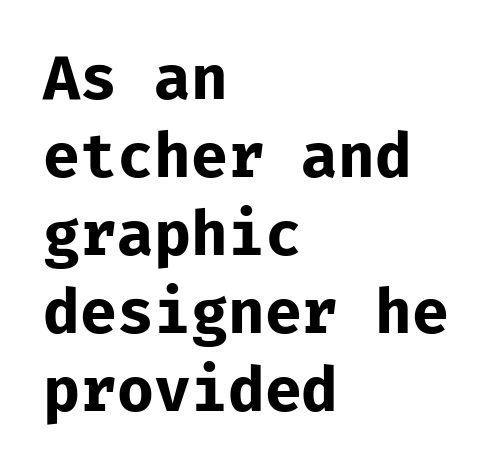
The rendering keeps characters at their native spacing. A normal amount of white space separates one row of letters from the next. Think of a typewriter: that constant character pitch is what you see here. The typography opts for an upright posture over an oblique one.
